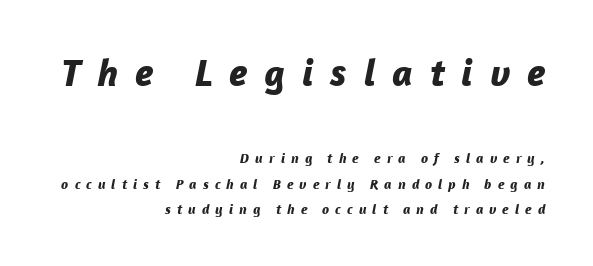
Note the varied advance widths — an 'i' is clearly narrower than an 'm'. Visually, the top section dominates because its glyphs are scaled up. Display-style spreading of the glyphs; the letterfit is very open. A flush-right, rag-left setting is used for this passage.
